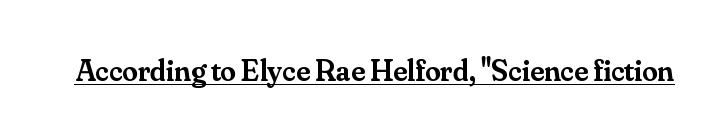
{"serif": "yes", "italic": "no", "bold": "semi", "weight": "semibold", "width": "normal", "stroke_contrast": "medium", "x_height": "small", "monospaced": "no", "underline": "yes", "letter_spacing": "normal", "letter_spacing_em": 0.0, "glyph_px": 31}
